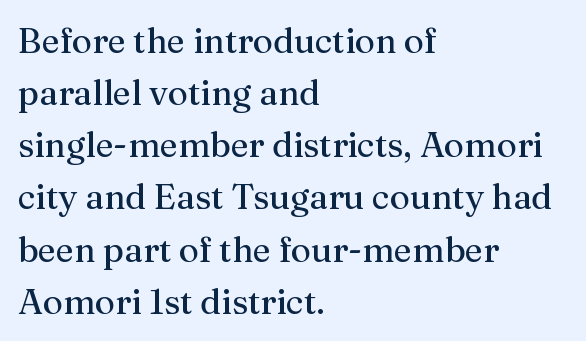
Notice how the passage keeps a crisp vertical edge on the left only. The cut favours lightness, reaching ordinary text weight at its darkest. A bare baseline throughout the passage. The passage shown is typed in a proportional face where columns would drift. Stroke terminals: seriffed.
